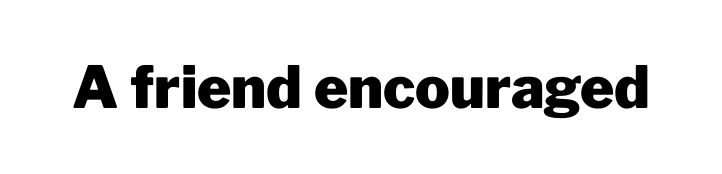
The image shows 58 px heavy sans-serif type, upright; set normal letter spacing, not underlined; low stroke contrast and a medium x-height.
